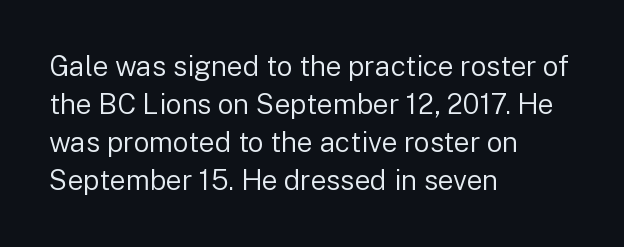
{"serif": "no", "italic": "no", "bold": "no", "weight": "regular", "width": "normal", "stroke_contrast": "low", "x_height": "medium", "monospaced": "no", "underline": "no", "align": "left", "line_spacing": "normal", "line_spacing_ratio": 1.36, "letter_spacing": "normal", "letter_spacing_em": 0.0, "glyph_px": 28}
